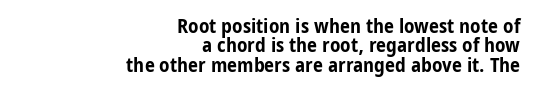
Q: Is the text bold? A: Yes.
Q: Is the text italic (slanted)? A: No, it is upright.
Q: Is the text underlined? A: No.
Q: How is the paragraph aligned? A: Right-aligned.
Q: Is the spacing between letters normal or unusually wide? A: Normal.
Q: Is the spacing between lines tight, normal or loose? A: Tight.
